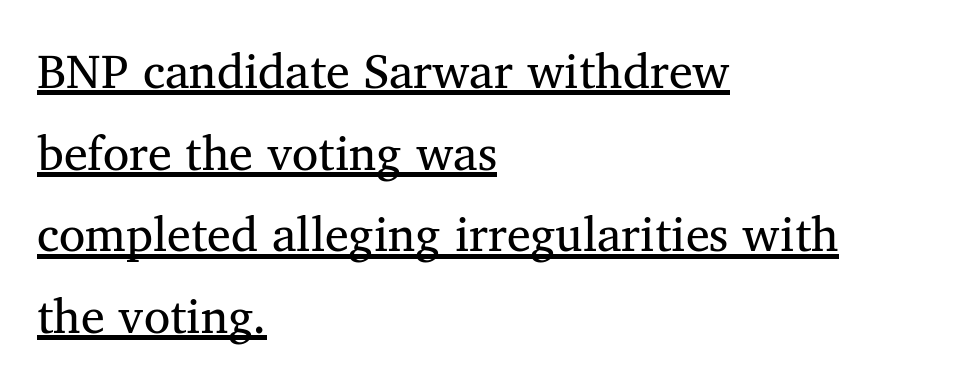
The face used here is proportionally spaced, like ordinary book or web type. If you drew a ruler down the left edge, every line would touch it. Honestly, the letter spacing is just normal — you wouldn't notice it. Compared with undecorated copy, this sample adds a rule below the words. When letters stand straight like this, we call the style roman or upright.
